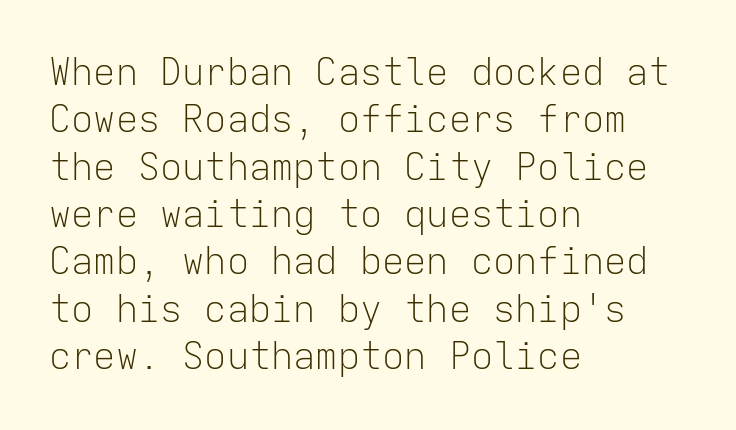
{"serif": "no", "italic": "no", "bold": "no", "weight": "light", "width": "normal", "stroke_contrast": "low", "x_height": "medium", "monospaced": "yes", "underline": "no", "align": "left", "line_spacing": "normal", "line_spacing_ratio": 1.28, "letter_spacing": "normal", "letter_spacing_em": 0.0, "glyph_px": 37}
